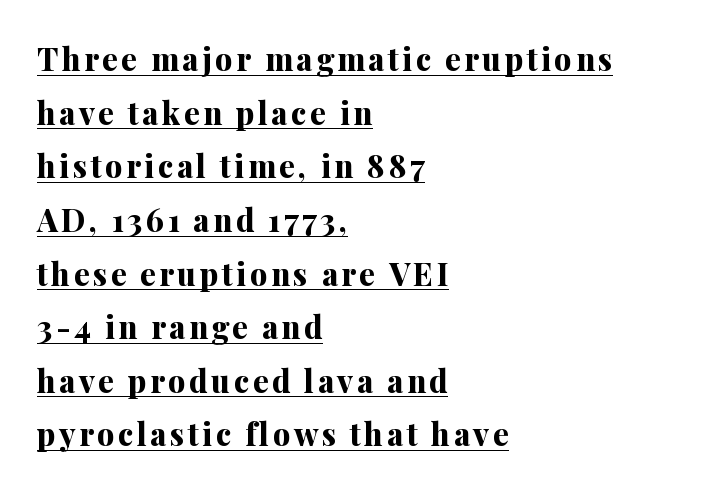
The image shows 31 px bold serif type, upright; set left-aligned, line spacing 1.73x, underlined; medium stroke contrast and a medium x-height.
